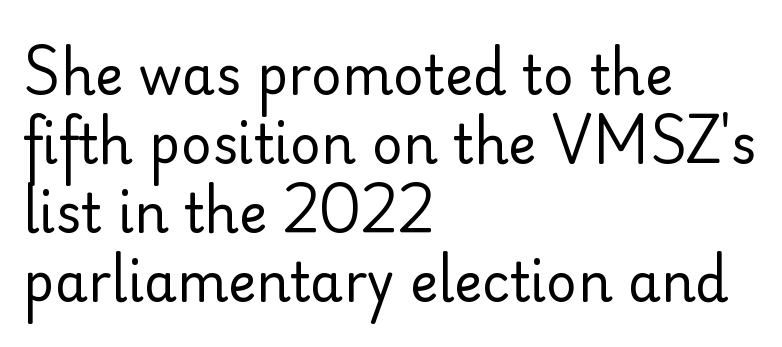
The image shows 53 px regular-weight sans-serif type, upright; set left-aligned, normal line spacing (1.3x), normal letter spacing, not underlined; low stroke contrast and a small x-height.
